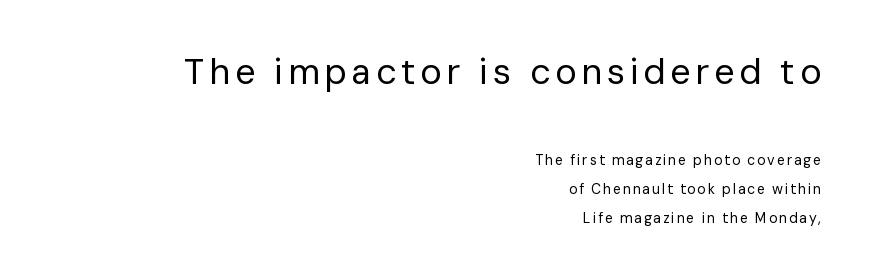
Typeset ragged left — the right edge is the straight one. Clear beneath every line of the passage. Stroke mass is kept to a normal reading level or below. The typography opts for an upright posture over an oblique one.
